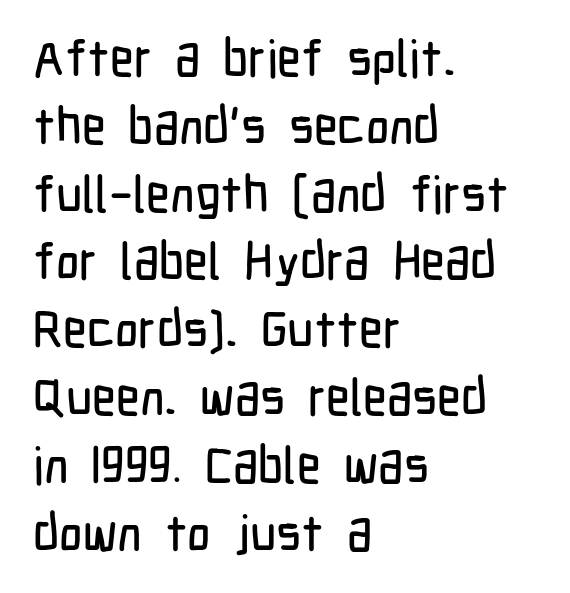
The image shows 51 px condensed sans-serif type, upright; set left-aligned, normal line spacing (1.33x), normal letter spacing, not underlined; low stroke contrast and a medium x-height.
